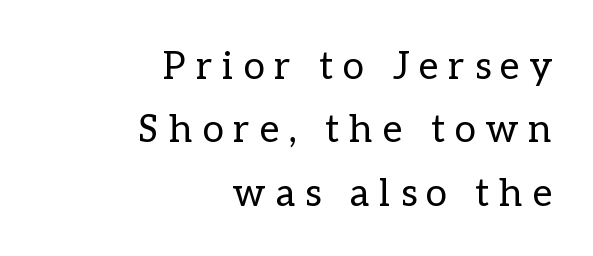
Character widths vary here, with narrow letters taking less room than wide ones. Stroke thickness stays within the range of a standard reading face or lighter. Anything drawn beneath the words? Only blank space. Do the letters lean? They stand straight.
